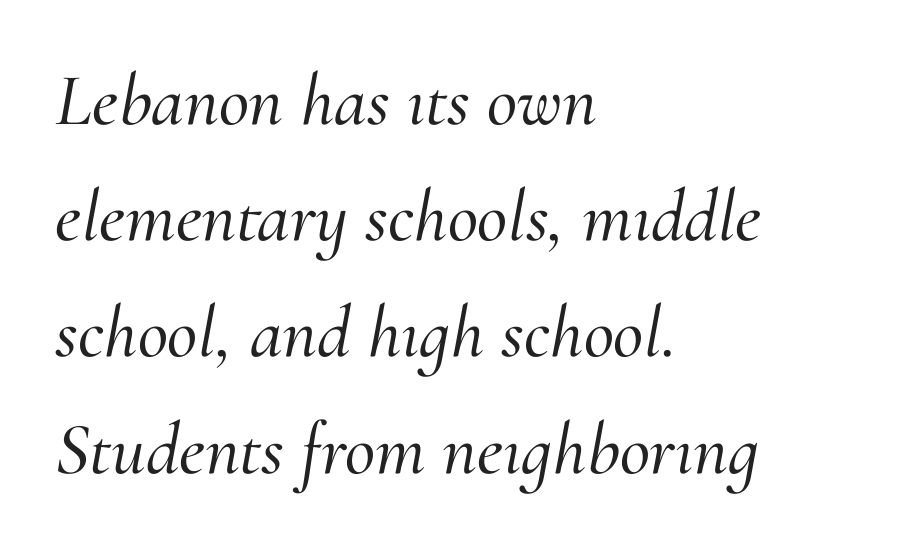
Q: Is the text italic (slanted)? A: Yes, it leans right by about 10 degrees.
Q: Is the typeface a serif or a sans-serif typeface? A: Serif.
Q: Is the text underlined? A: No.
Q: How is the paragraph aligned? A: Left-aligned.
Q: Is the spacing between letters normal or unusually wide? A: Normal.
Q: Is the spacing between lines tight, normal or loose? A: Normal.
Q: Width (condensed, normal, or wide)? A: Normal.
Q: Stroke contrast? A: Medium.
Q: x-height? A: Small.
Q: Monospaced? A: No.
